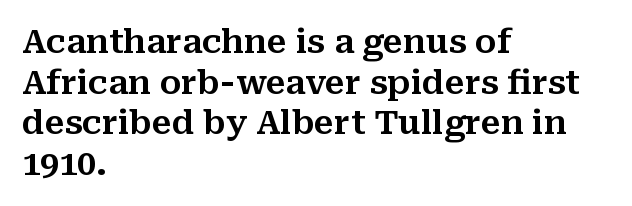
Q: Is the text italic (slanted)? A: No, it is upright.
Q: Is the typeface a serif or a sans-serif typeface? A: Serif.
Q: Is the text underlined? A: No.
Q: How is the paragraph aligned? A: Left-aligned.
Q: Is the spacing between letters normal or unusually wide? A: Normal.
Q: Width (condensed, normal, or wide)? A: Normal.
Q: Stroke contrast? A: Medium.
Q: x-height? A: Medium.
Q: Monospaced? A: No.
